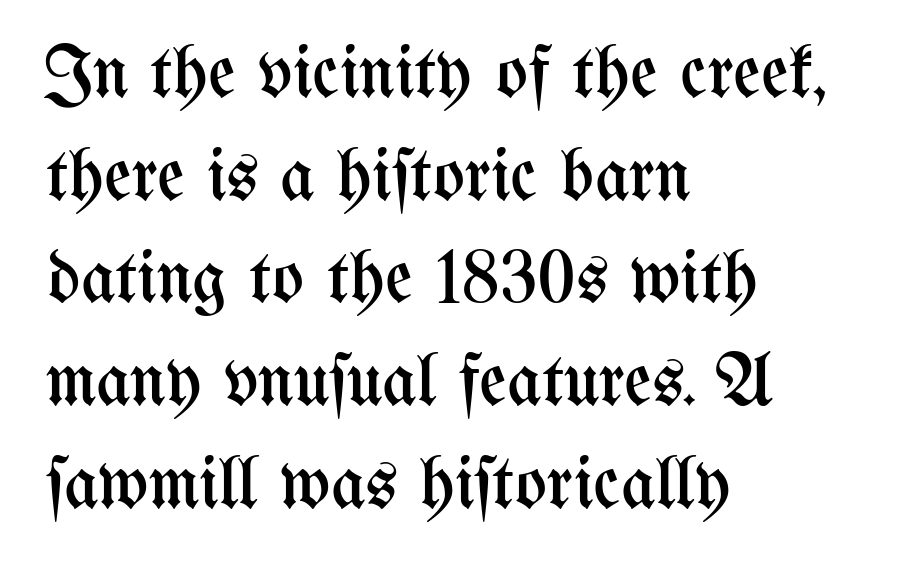
The line-height multiplier appears to be the usual default. Heft: none added — not bold. Unmarked baselines from the first word to the last. A classic flush-left, rag-right setting is used for this passage. The rendering keeps characters at their native spacing. A typesetter would mark this as roman, not italic.
